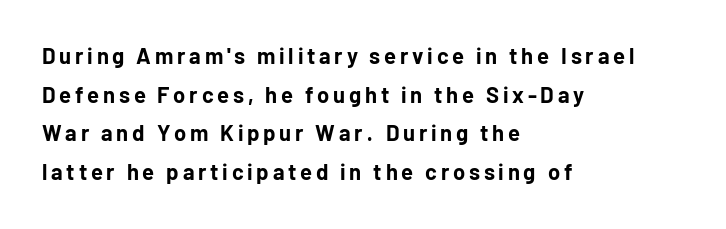
{"italic": "no", "bold": "yes", "underline": "no", "align": "left", "line_spacing_ratio": 1.76, "glyph_px": 22}
